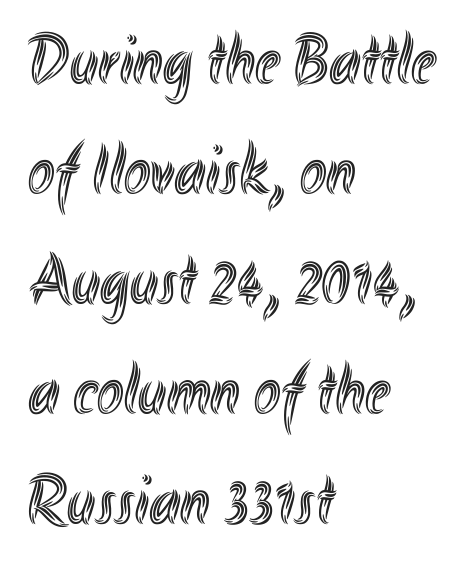
The image shows 71 px condensed type; set left-aligned, normal line spacing (1.55x), normal letter spacing, not underlined; a small x-height.
